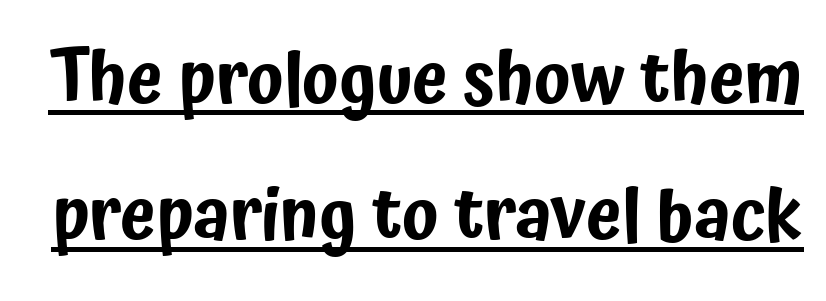
The rendering uses natural spacing where letterforms have individual widths. Serifs: no, the terminals of the letterforms are clean. The words here are underlined. The line texture is even and compact thanks to regular tracking. The letters stand upright; this is a roman face.
